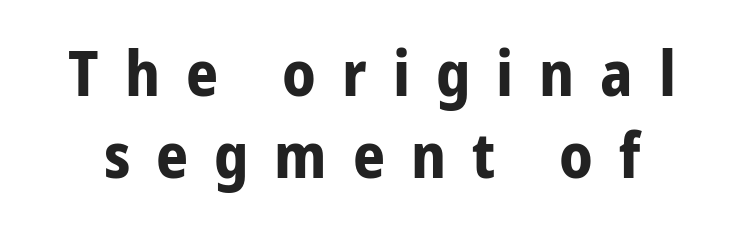
Q: Is the text bold? A: Yes.
Q: Is the text italic (slanted)? A: No, it is upright.
Q: Is the typeface a serif or a sans-serif typeface? A: Sans-serif.
Q: Is the text underlined? A: No.
Q: Is the spacing between letters normal or unusually wide? A: Unusually wide.
Q: Is the spacing between lines tight, normal or loose? A: Normal.
Q: Width (condensed, normal, or wide)? A: Condensed.
Q: Stroke contrast? A: Low.
Q: x-height? A: Medium.
Q: Monospaced? A: No.
